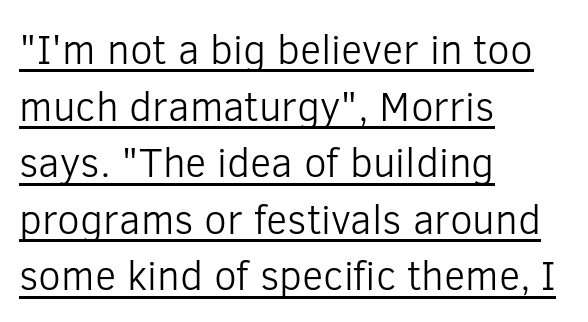
{"serif": "no", "italic": "no", "bold": "no", "weight": "light", "width": "normal", "stroke_contrast": "low", "x_height": "medium", "monospaced": "no", "underline": "yes", "align": "left", "line_spacing": "normal", "line_spacing_ratio": 1.38, "letter_spacing": "normal", "letter_spacing_em": 0.0, "glyph_px": 41}
